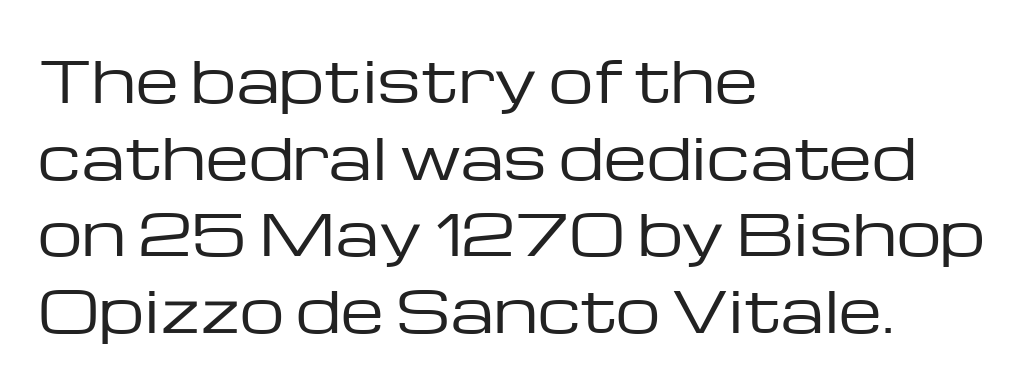
The image shows 56 px regular-weight, wide sans-serif type, upright; set left-aligned, normal line spacing (1.37x), normal letter spacing, not underlined; low stroke contrast and a medium x-height.
